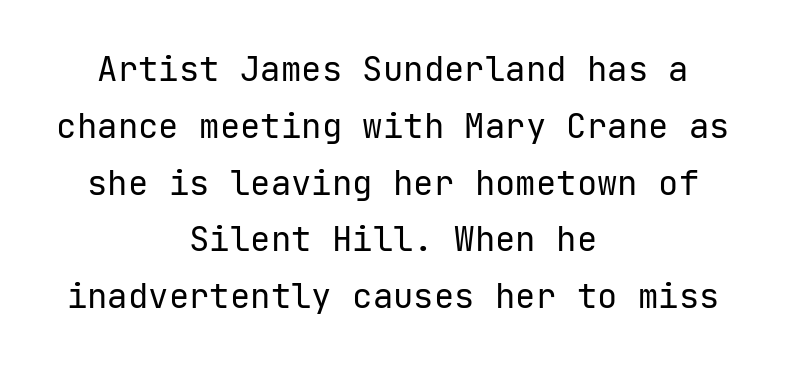
The image shows 34 px regular-weight sans-serif type, upright, monospaced; set centered, normal line spacing (1.67x), normal letter spacing, not underlined; low stroke contrast and a medium x-height.
